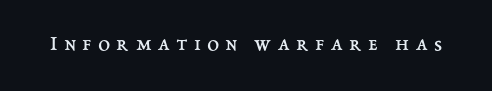
{"italic": "no", "bold": "no", "underline": "no", "letter_spacing": "wide", "letter_spacing_em": 0.29, "glyph_px": 22}
